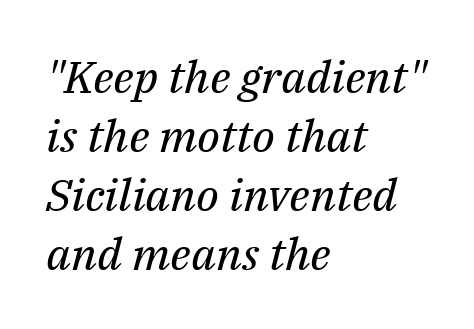
Q: Is the text bold? A: No.
Q: Is the text italic (slanted)? A: Yes, it leans right by about 14 degrees.
Q: Is the typeface a serif or a sans-serif typeface? A: Serif.
Q: Is the text underlined? A: No.
Q: How is the paragraph aligned? A: Left-aligned.
Q: Is the spacing between letters normal or unusually wide? A: Normal.
Q: Is the spacing between lines tight, normal or loose? A: Normal.
Q: Width (condensed, normal, or wide)? A: Normal.
Q: Stroke contrast? A: Medium.
Q: x-height? A: Medium.
Q: Monospaced? A: No.
